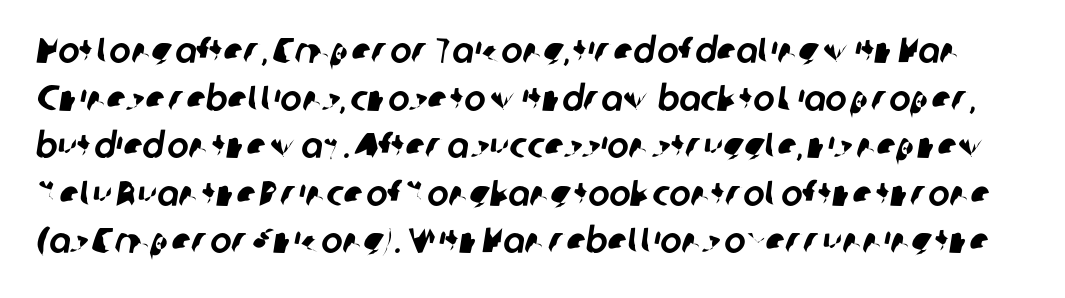
Q: Is the typeface a serif or a sans-serif typeface? A: Sans-serif.
Q: Is the text underlined? A: No.
Q: Is the spacing between letters normal or unusually wide? A: Normal.
Q: Is the spacing between lines tight, normal or loose? A: Normal.
Q: Width (condensed, normal, or wide)? A: Normal.
Q: Stroke contrast? A: Low.
Q: x-height? A: Medium.
Q: Monospaced? A: No.
